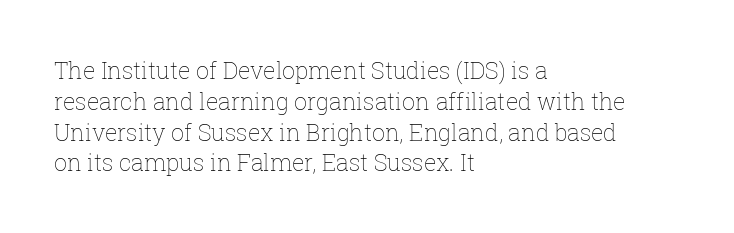
{"italic": "no", "bold": "no", "underline": "no", "align": "left", "line_spacing": "normal", "line_spacing_ratio": 1.34, "letter_spacing": "normal", "letter_spacing_em": 0.0, "glyph_px": 23}
